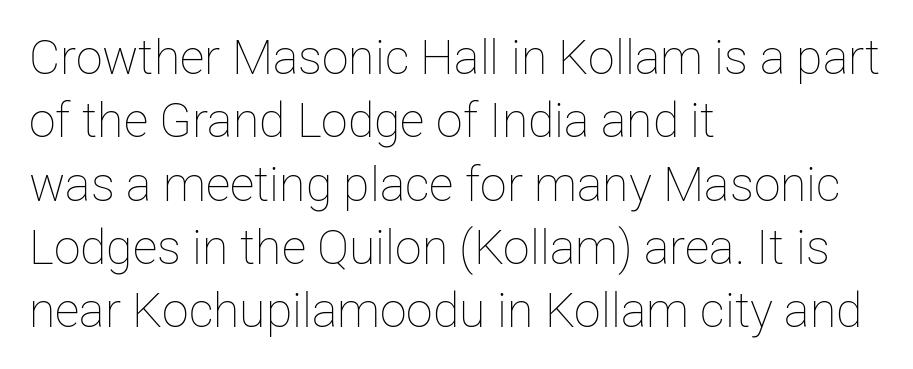
Q: Is the text bold? A: No.
Q: Is the text italic (slanted)? A: No, it is upright.
Q: Is the text underlined? A: No.
Q: How is the paragraph aligned? A: Left-aligned.
Q: Is the spacing between letters normal or unusually wide? A: Normal.
Q: Is the spacing between lines tight, normal or loose? A: Normal.
Q: Width (condensed, normal, or wide)? A: Normal.
Q: Stroke contrast? A: Low.
Q: x-height? A: Medium.
Q: Monospaced? A: No.
